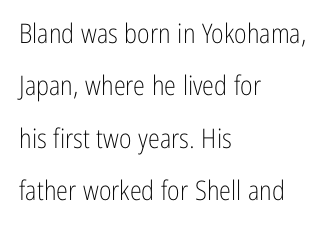
Each stroke keeps to a modest, everyday thickness or less. Designer's note — italics off, roman on. All the whitespace from short lines collects on the right. Successive baselines arrive slowly, with a big drop between each. Only glyphs here, with clear space below each row.
